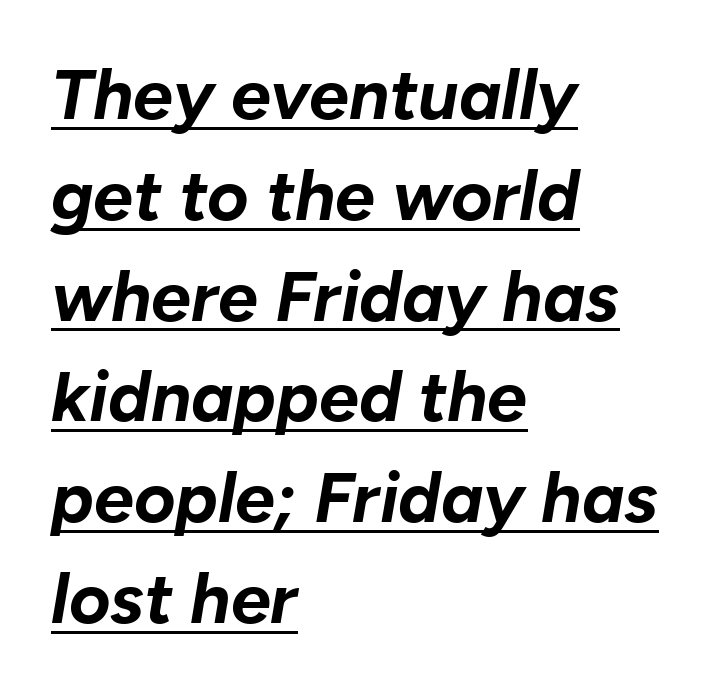
Q: Is the text bold? A: Yes.
Q: Is the text italic (slanted)? A: Yes, it leans right by about 10 degrees.
Q: Is the text underlined? A: Yes.
Q: How is the paragraph aligned? A: Left-aligned.
Q: Is the spacing between letters normal or unusually wide? A: Normal.
Q: Is the spacing between lines tight, normal or loose? A: Normal.
Q: Width (condensed, normal, or wide)? A: Normal.
Q: Stroke contrast? A: Low.
Q: x-height? A: Medium.
Q: Monospaced? A: No.
